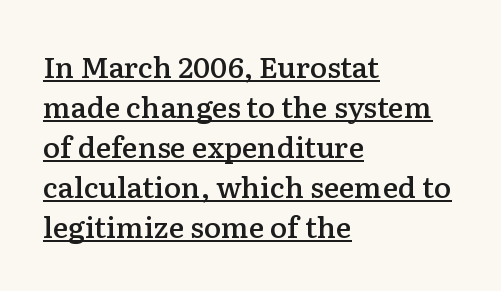
The image shows 29 px semibold serif type, upright; set left-aligned, normal line spacing (1.38x), normal letter spacing, underlined; low stroke contrast and a medium x-height.
